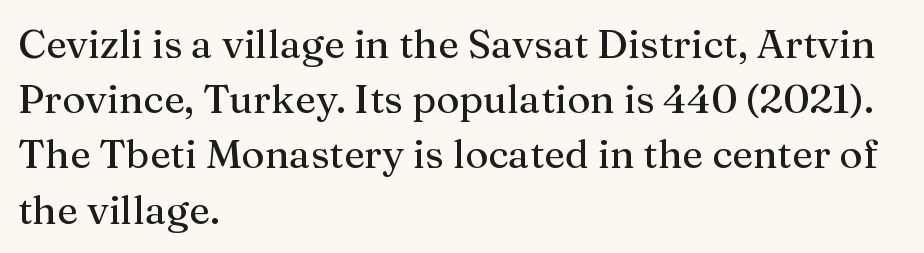
The image shows 40 px serif type, upright; set left-aligned, normal line spacing (1.38x), normal letter spacing, not underlined; medium stroke contrast and a medium x-height.
